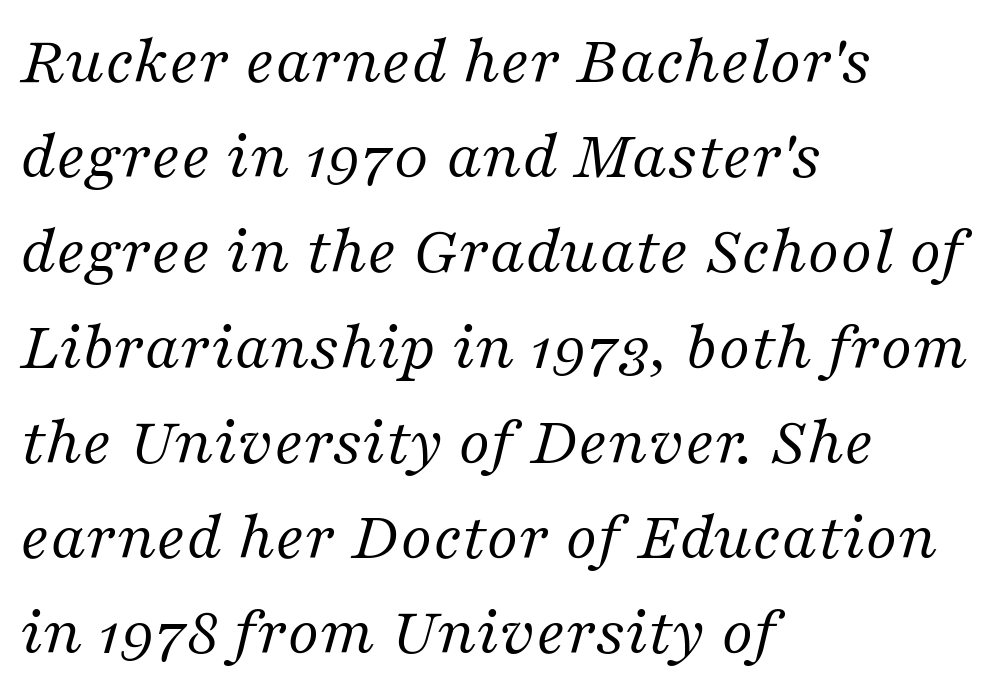
The image shows 69 px regular-weight serif type, italic (leaning right); set left-aligned, normal line spacing (1.38x), normal letter spacing, not underlined; medium stroke contrast and a medium x-height.
